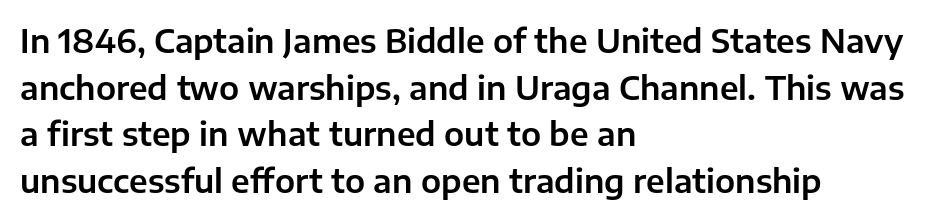
{"serif": "no", "italic": "no", "width": "normal", "stroke_contrast": "low", "x_height": "medium", "monospaced": "no", "underline": "no", "align": "left", "line_spacing": "normal", "line_spacing_ratio": 1.46, "letter_spacing": "normal", "letter_spacing_em": 0.0, "glyph_px": 32}
